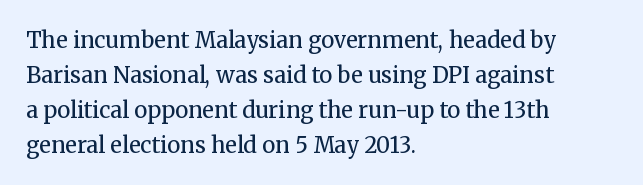
{"italic": "no", "bold": "no", "underline": "no", "align": "left", "line_spacing": "normal", "line_spacing_ratio": 1.59, "letter_spacing": "normal", "letter_spacing_em": 0.0, "glyph_px": 22}
